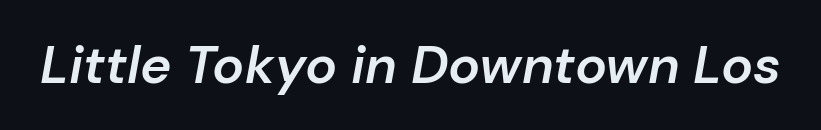
Style check: oblique. Think of a printed novel: that variable character pitch is what you see here. The baseline area is clear. How are the letters spaced? Ordinarily, with no added tracking. Look at the stroke-to-counter ratio: somewhat heavy, a semibold.
